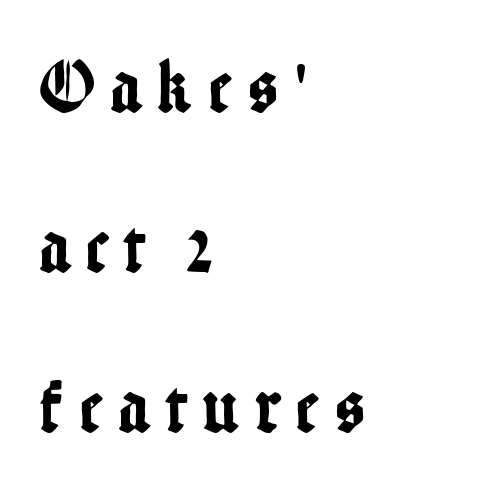
The image shows 77 px condensed sans-serif type, upright; set left-aligned, loose line spacing (2.08x), unusually wide letter spacing (+0.21 em), not underlined; low stroke contrast and a medium x-height.
